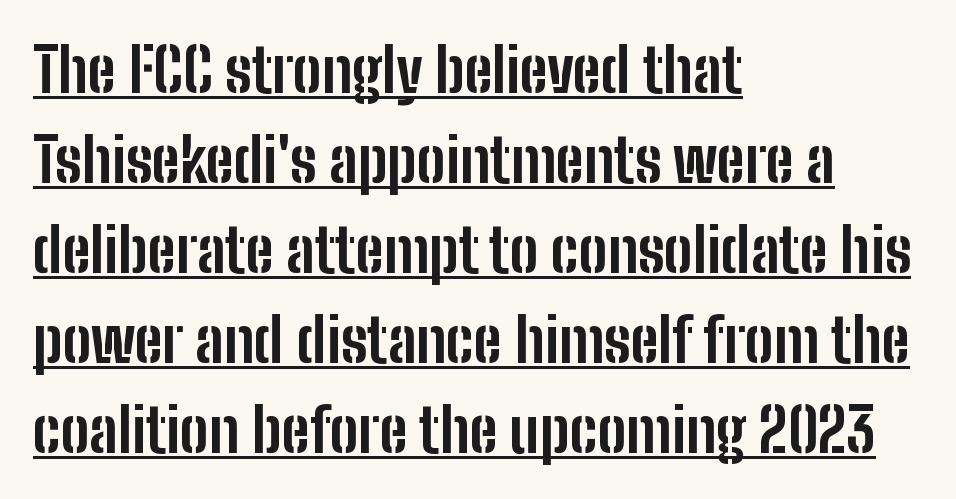
The characters look thick and weighty, a clear bold. Successive baselines arrive at the customary interval. Grotesque or geometric, the face here clearly has no serifs. Between one letter and the next there's only the usual sliver of space.
